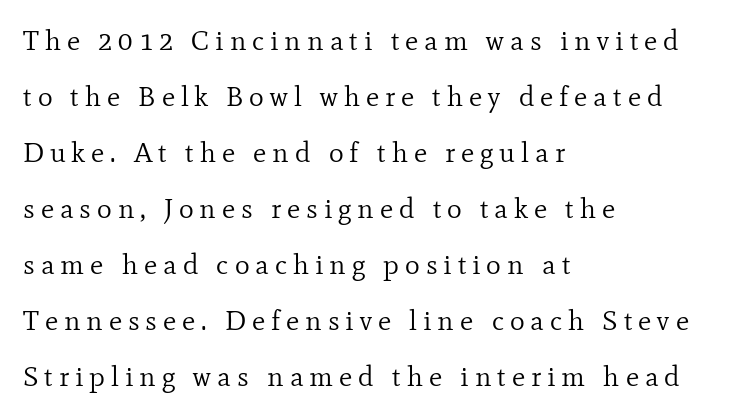
{"serif": "yes", "italic": "no", "bold": "no", "weight": "regular", "width": "normal", "stroke_contrast": "low", "x_height": "small", "monospaced": "no", "underline": "no", "align": "left", "line_spacing": "loose", "line_spacing_ratio": 2.0, "letter_spacing": "wide", "letter_spacing_em": 0.21, "glyph_px": 28}
